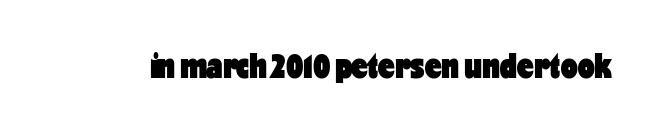
Standard letterfit; no display-style spreading of the glyphs. The passage shown is typed in a proportional face where columns would drift. You can tell it's not italic because the verticals are truly vertical. Typographic density is high because the face is bold.
